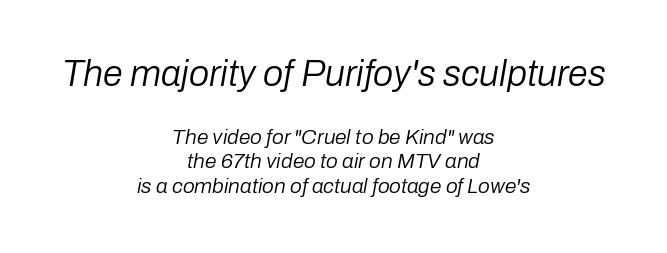
You can tell it's italic because the verticals aren't actually vertical. The whitespace from short lines is split evenly between both sides. The baseline area is clear. Each letter keeps its own natural width here, so spacing adapts to shape.
